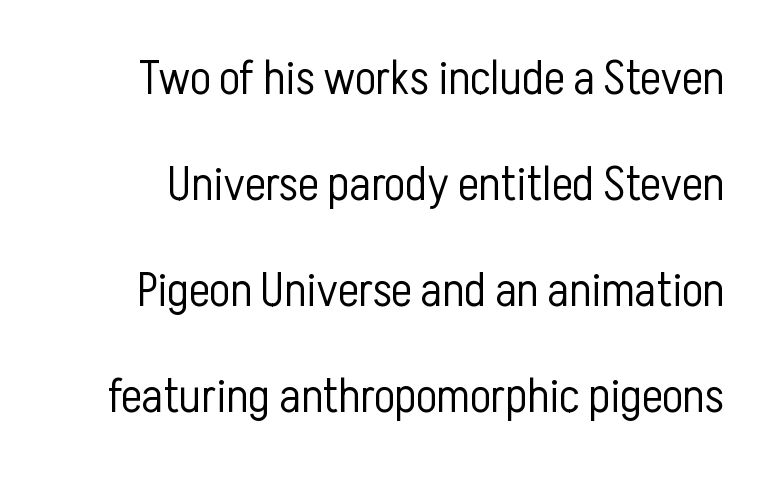
The image shows 49 px light, condensed sans-serif type, upright; set loose line spacing (2.16x), normal letter spacing, not underlined; low stroke contrast and a medium x-height.
